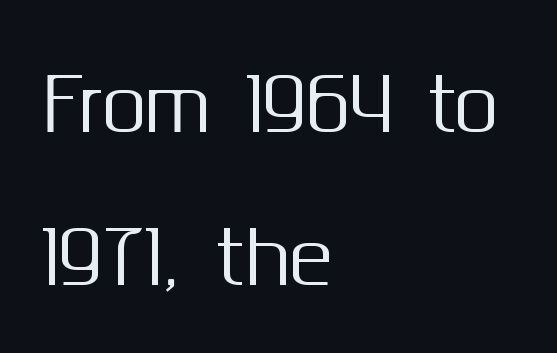
{"serif": "no", "italic": "no", "width": "normal", "stroke_contrast": "medium", "x_height": "medium", "monospaced": "no", "underline": "no", "align": "left", "line_spacing": "loose", "line_spacing_ratio": 2.13, "letter_spacing": "normal", "letter_spacing_em": 0.0, "glyph_px": 72}
